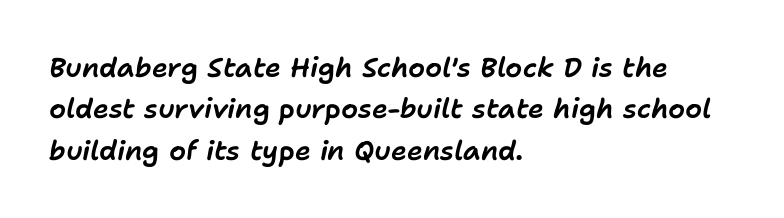
Q: Is the text italic (slanted)? A: Yes, it leans right by about 11 degrees.
Q: Is the text underlined? A: No.
Q: How is the paragraph aligned? A: Left-aligned.
Q: Is the spacing between letters normal or unusually wide? A: Normal.
Q: Is the spacing between lines tight, normal or loose? A: Normal.
